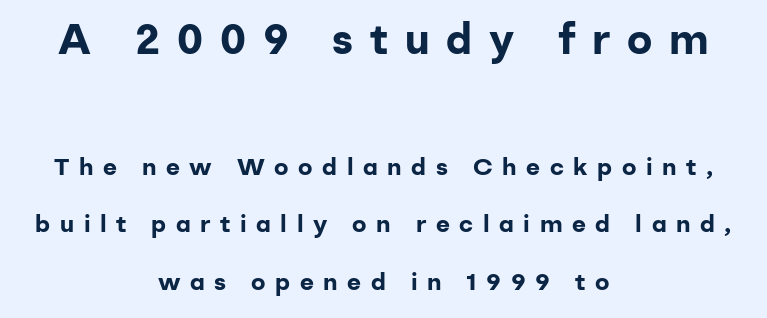
{"serif": "no", "italic": "no", "bold": "yes", "weight": "bold", "width": "normal", "stroke_contrast": "low", "x_height": "medium", "monospaced": "no", "underline": "no", "align": "center", "line_spacing": "loose", "line_spacing_ratio": 2.39, "letter_spacing": "wide", "letter_spacing_em": 0.4, "larger_block": "first", "size_ratio": 1.75, "glyph_px": 42}
